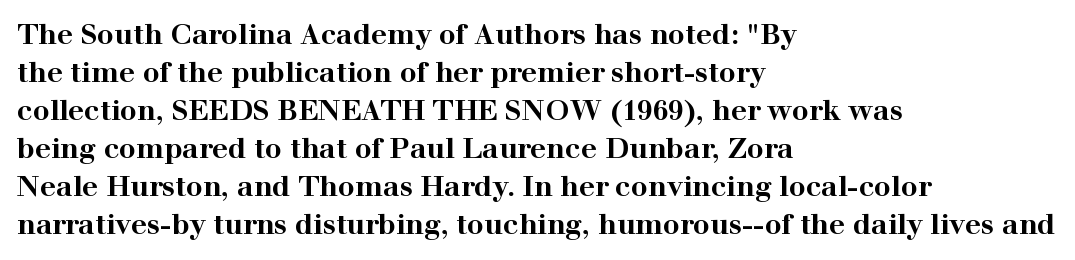
{"serif": "yes", "italic": "no", "bold": "yes", "weight": "bold", "width": "wide", "stroke_contrast": "high", "x_height": "medium", "monospaced": "no", "underline": "no", "align": "left", "line_spacing": "normal", "line_spacing_ratio": 1.36, "letter_spacing": "normal", "letter_spacing_em": 0.0, "glyph_px": 28}
